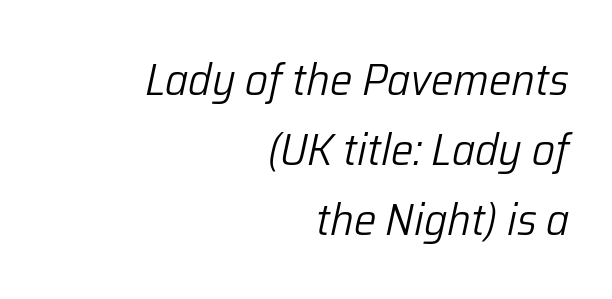
Q: Is the text bold? A: No.
Q: Is the text italic (slanted)? A: Yes, it leans right by about 12 degrees.
Q: Is the text underlined? A: No.
Q: How is the paragraph aligned? A: Right-aligned.
Q: Is the spacing between letters normal or unusually wide? A: Normal.
Q: Is the spacing between lines tight, normal or loose? A: Normal.
Q: Width (condensed, normal, or wide)? A: Normal.
Q: Stroke contrast? A: Low.
Q: x-height? A: Medium.
Q: Monospaced? A: No.
